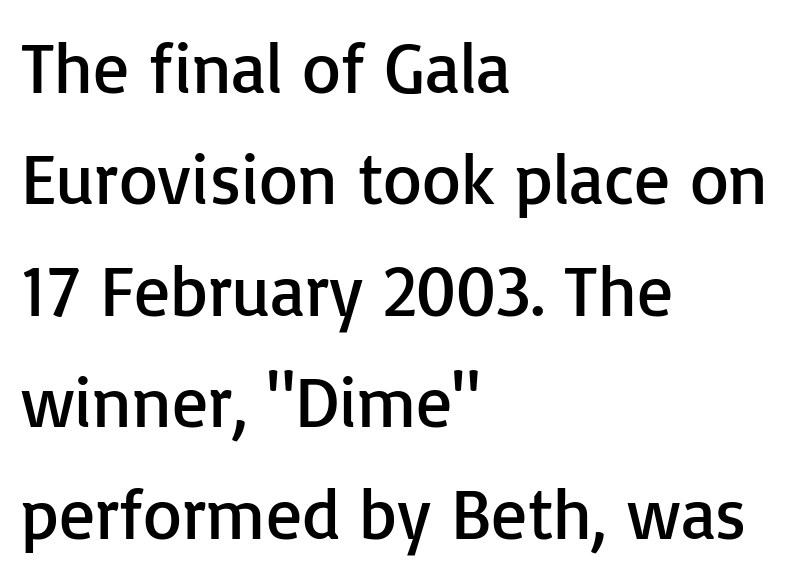
Q: Is the text bold? A: No.
Q: Is the text italic (slanted)? A: No, it is upright.
Q: Is the typeface a serif or a sans-serif typeface? A: Sans-serif.
Q: Is the text underlined? A: No.
Q: How is the paragraph aligned? A: Left-aligned.
Q: Is the spacing between letters normal or unusually wide? A: Normal.
Q: Is the spacing between lines tight, normal or loose? A: Normal.
Q: Width (condensed, normal, or wide)? A: Normal.
Q: Stroke contrast? A: Low.
Q: x-height? A: Medium.
Q: Monospaced? A: No.
